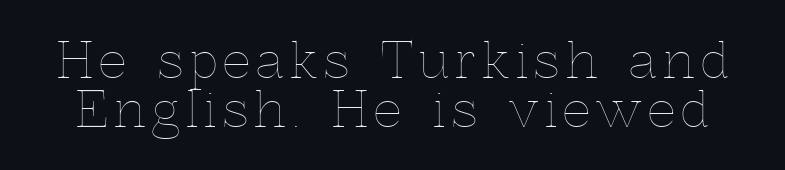
The image shows 49 px thin type, upright; set tight line spacing (0.99x), not underlined; a medium x-height.
